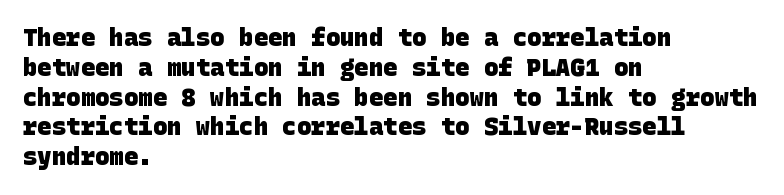
{"bold": "yes", "underline": "no", "align": "left", "line_spacing_ratio": 1.24, "letter_spacing": "normal", "letter_spacing_em": 0.0, "glyph_px": 24}
